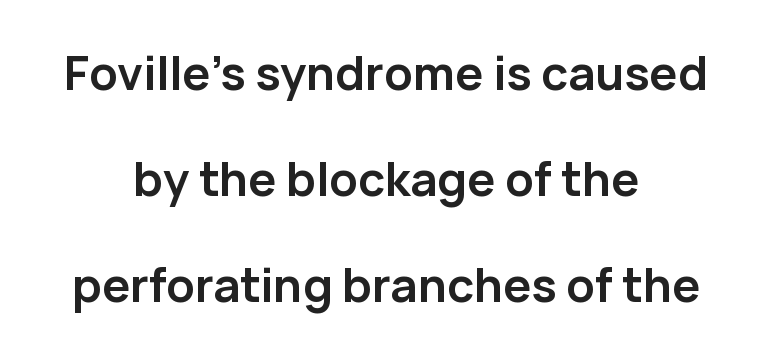
{"serif": "no", "italic": "no", "bold": "yes", "weight": "semibold", "width": "normal", "stroke_contrast": "low", "x_height": "medium", "monospaced": "no", "underline": "no", "align": "center", "line_spacing": "loose", "line_spacing_ratio": 2.26, "letter_spacing": "normal", "letter_spacing_em": 0.0, "glyph_px": 47}
